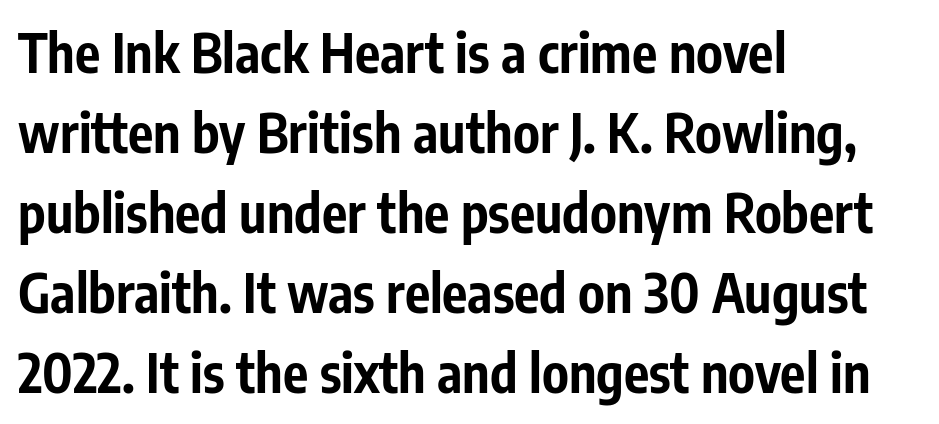
The image shows 53 px bold, condensed sans-serif type, upright; set left-aligned, normal line spacing (1.51x), normal letter spacing, not underlined; low stroke contrast and a medium x-height.
